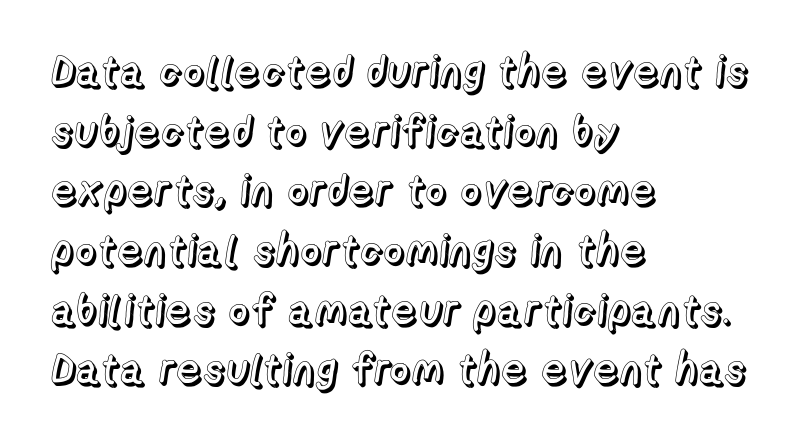
This sample has the flowing, uneven cadence of proportional lettering. The leading is moderate, giving the passage an even texture. This rendering leaves character spacing at its baseline value. This rendering features lettering with no underline. Which margin do the lines hug? The left one — the right edge is uneven.
